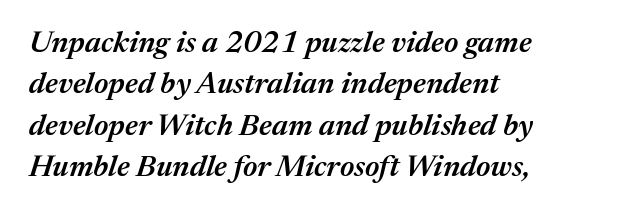
The image shows 30 px semibold type, italic (leaning right); set left-aligned, normal line spacing (1.38x), normal letter spacing, not underlined; medium stroke contrast and a medium x-height.
